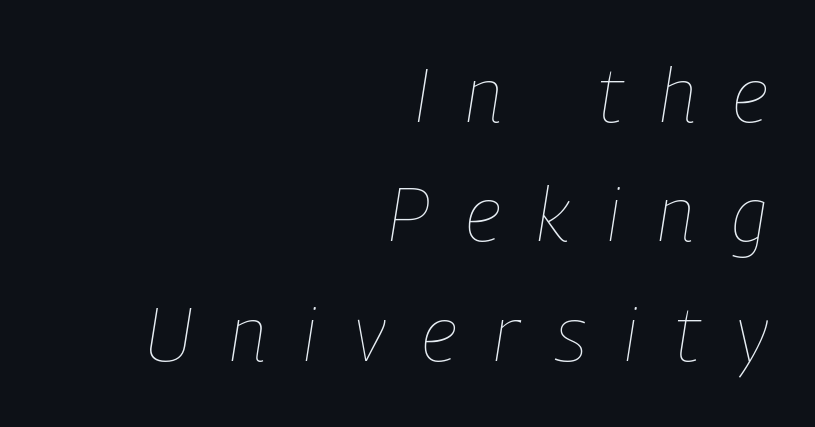
The image shows 76 px thin, condensed type, italic (leaning right); set right-aligned, normal line spacing (1.57x), unusually wide letter spacing (+0.49 em), not underlined; low stroke contrast and a medium x-height.
